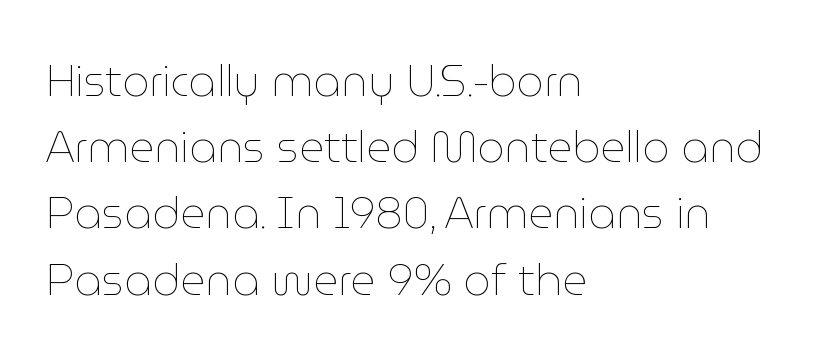
Summary of vertical rhythm: regular, with standard interline spacing. The specimen reads as upright at a glance. No word sits above an underline. The rag falls on the right side of this text block.
